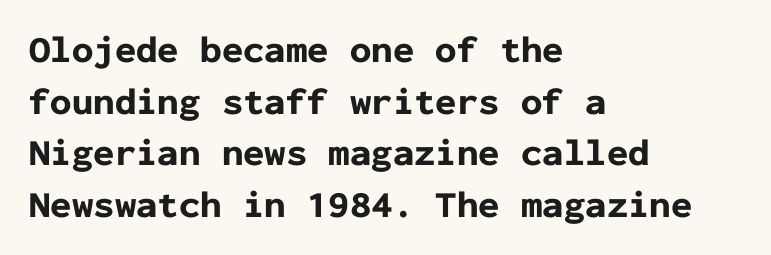
The image shows 38 px bold sans-serif type, upright, monospaced; set left-aligned, normal line spacing (1.36x), normal letter spacing, not underlined; low stroke contrast and a medium x-height.
